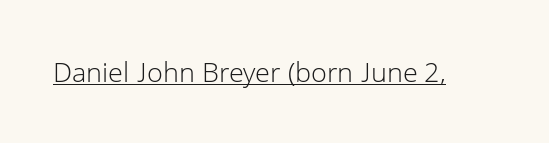
The image shows 27 px text type, upright; set normal letter spacing, underlined.
